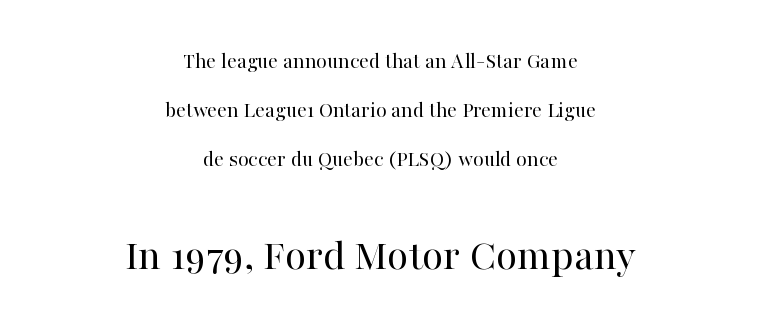
Q: Is the text bold? A: No.
Q: Is the text italic (slanted)? A: No, it is upright.
Q: Is the typeface a serif or a sans-serif typeface? A: Serif.
Q: Is the text underlined? A: No.
Q: How is the paragraph aligned? A: Centered.
Q: Is the spacing between letters normal or unusually wide? A: Normal.
Q: Is the spacing between lines tight, normal or loose? A: Loose.
Q: Which block of text is set in a larger size, the first (top) or the second (bottom)? A: The second (bottom) one.
Q: Width (condensed, normal, or wide)? A: Normal.
Q: Stroke contrast? A: High.
Q: x-height? A: Medium.
Q: Monospaced? A: No.
